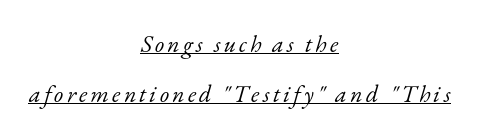
{"italic": "yes", "lean": "right", "slant_degrees": 17, "bold": "no", "underline": "yes", "align": "center", "line_spacing": "loose", "line_spacing_ratio": 2.1, "glyph_px": 24}
